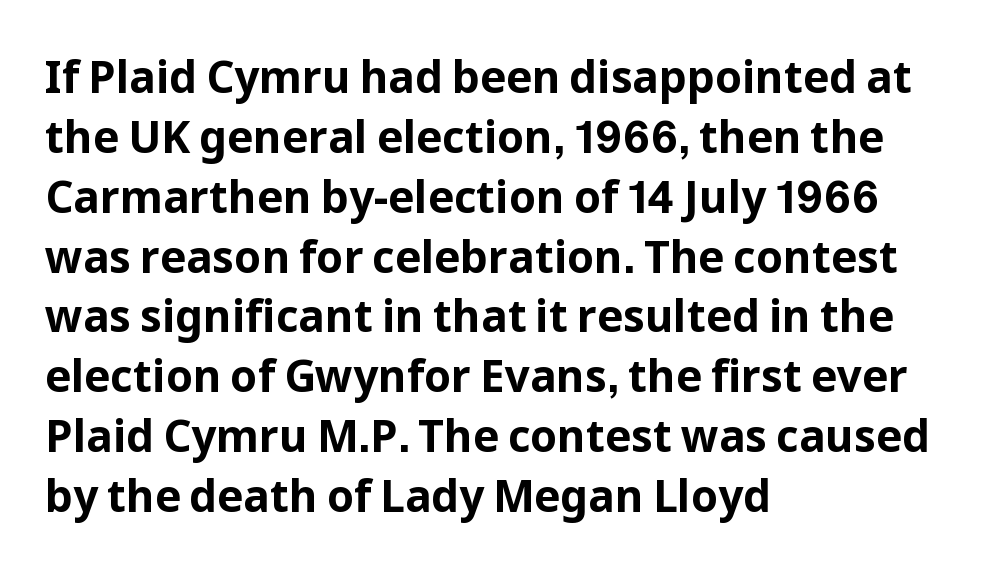
The image shows 44 px bold sans-serif type, upright; set left-aligned, normal line spacing (1.36x), normal letter spacing, not underlined; low stroke contrast and a medium x-height.
